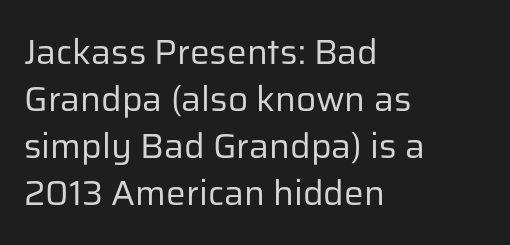
{"serif": "no", "italic": "no", "bold": "no", "weight": "regular", "width": "normal", "stroke_contrast": "low", "x_height": "medium", "monospaced": "no", "underline": "no", "align": "left", "line_spacing": "normal", "line_spacing_ratio": 1.34, "letter_spacing": "normal", "letter_spacing_em": 0.0, "glyph_px": 35}
